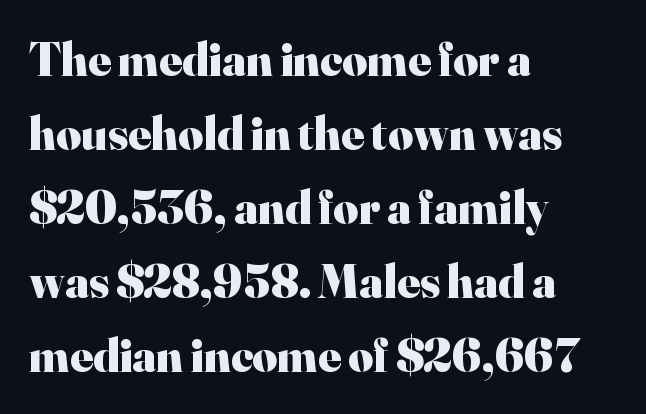
The image shows 48 px heavy serif type, upright; set left-aligned, normal line spacing (1.54x), normal letter spacing, not underlined; high stroke contrast and a small x-height.
